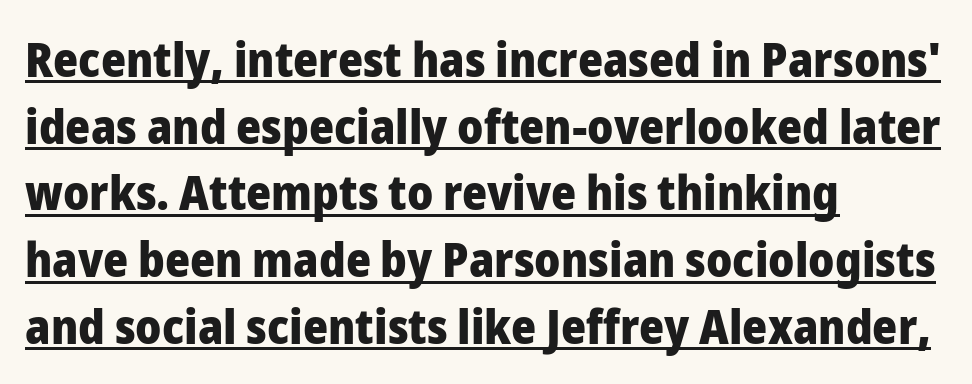
Posture: vertical. In terms of weight, the rendering is a true, heavy bold. This is sans-serif lettering, the kind often seen on screens and signage. The sample's only ornament is a line tracing under the words. Proportional: the letters do not fall into vertical columns.
